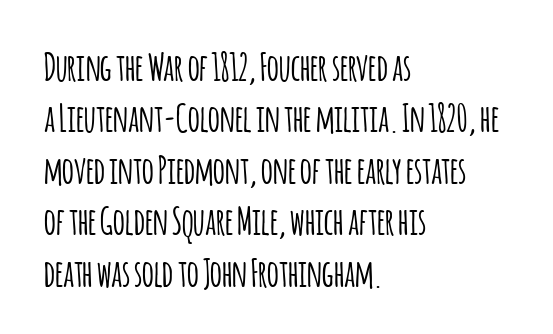
Q: Is the text italic (slanted)? A: No, it is upright.
Q: Is the typeface a serif or a sans-serif typeface? A: Sans-serif.
Q: Is the text underlined? A: No.
Q: How is the paragraph aligned? A: Left-aligned.
Q: Is the spacing between letters normal or unusually wide? A: Normal.
Q: Is the spacing between lines tight, normal or loose? A: Normal.
Q: Width (condensed, normal, or wide)? A: Condensed.
Q: Stroke contrast? A: Low.
Q: x-height? A: Large.
Q: Monospaced? A: No.
